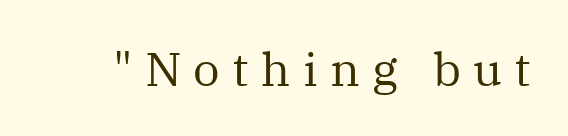
Q: Is the text bold? A: No.
Q: Is the text italic (slanted)? A: No, it is upright.
Q: Is the typeface a serif or a sans-serif typeface? A: Serif.
Q: Is the text underlined? A: No.
Q: Is the spacing between letters normal or unusually wide? A: Unusually wide.
Q: Width (condensed, normal, or wide)? A: Normal.
Q: Stroke contrast? A: Medium.
Q: x-height? A: Medium.
Q: Monospaced? A: No.
